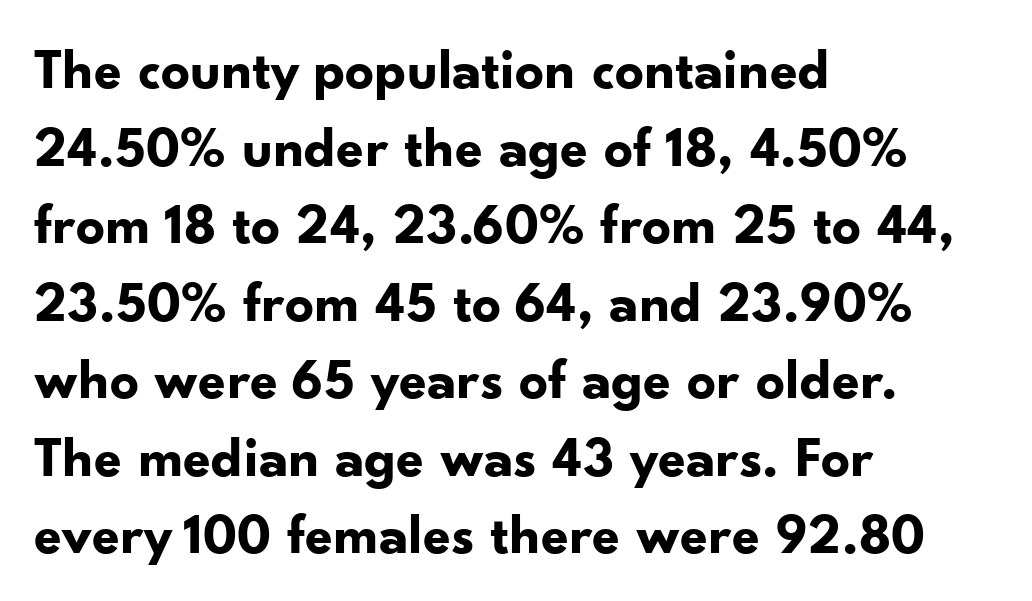
The image shows 57 px bold sans-serif type, upright; set left-aligned, normal line spacing (1.36x), normal letter spacing, not underlined; low stroke contrast and a small x-height.
